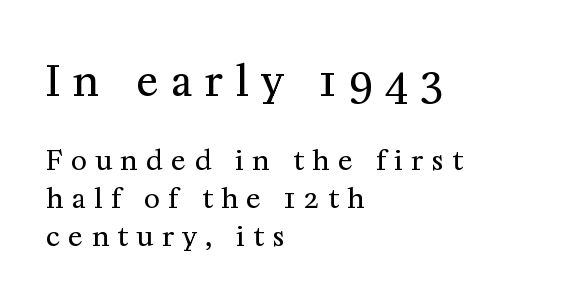
Q: Is the text bold? A: No.
Q: Is the text italic (slanted)? A: No, it is upright.
Q: Is the typeface a serif or a sans-serif typeface? A: Serif.
Q: Is the text underlined? A: No.
Q: How is the paragraph aligned? A: Left-aligned.
Q: Is the spacing between letters normal or unusually wide? A: Unusually wide.
Q: Is the spacing between lines tight, normal or loose? A: Normal.
Q: Which block of text is set in a larger size, the first (top) or the second (bottom)? A: The first (top) one.
Q: Width (condensed, normal, or wide)? A: Normal.
Q: Stroke contrast? A: Medium.
Q: x-height? A: Medium.
Q: Monospaced? A: No.
